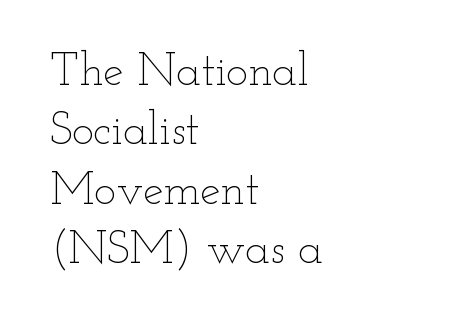
Q: Is the text bold? A: No.
Q: Is the text italic (slanted)? A: No, it is upright.
Q: Is the text underlined? A: No.
Q: How is the paragraph aligned? A: Left-aligned.
Q: Is the spacing between letters normal or unusually wide? A: Normal.
Q: Is the spacing between lines tight, normal or loose? A: Normal.
Q: Width (condensed, normal, or wide)? A: Wide.
Q: Stroke contrast? A: Low.
Q: x-height? A: Small.
Q: Monospaced? A: No.
